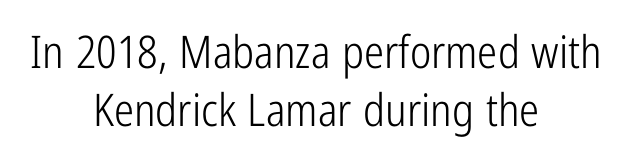
{"serif": "no", "italic": "no", "bold": "no", "weight": "light", "width": "condensed", "stroke_contrast": "low", "x_height": "medium", "monospaced": "no", "underline": "no", "align": "center", "line_spacing": "normal", "line_spacing_ratio": 1.28, "letter_spacing": "normal", "letter_spacing_em": 0.0, "glyph_px": 45}
